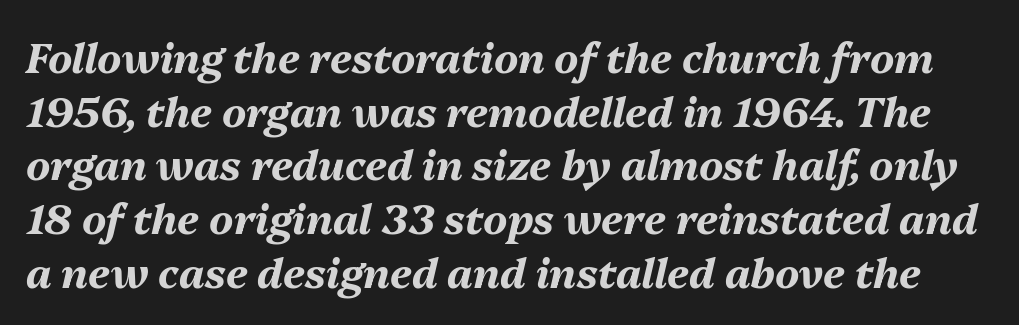
{"italic": "yes", "lean": "right", "slant_degrees": 13, "bold": "yes", "weight": "bold", "width": "normal", "stroke_contrast": "medium", "x_height": "medium", "monospaced": "no", "underline": "no", "line_spacing": "normal", "line_spacing_ratio": 1.31, "letter_spacing": "normal", "letter_spacing_em": 0.0, "glyph_px": 41}
